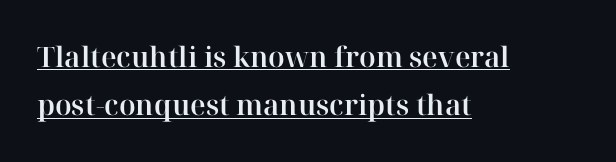
Q: Is the text italic (slanted)? A: No, it is upright.
Q: Is the typeface a serif or a sans-serif typeface? A: Serif.
Q: Is the text underlined? A: Yes.
Q: How is the paragraph aligned? A: Left-aligned.
Q: Is the spacing between letters normal or unusually wide? A: Normal.
Q: Width (condensed, normal, or wide)? A: Normal.
Q: Stroke contrast? A: High.
Q: x-height? A: Medium.
Q: Monospaced? A: No.
